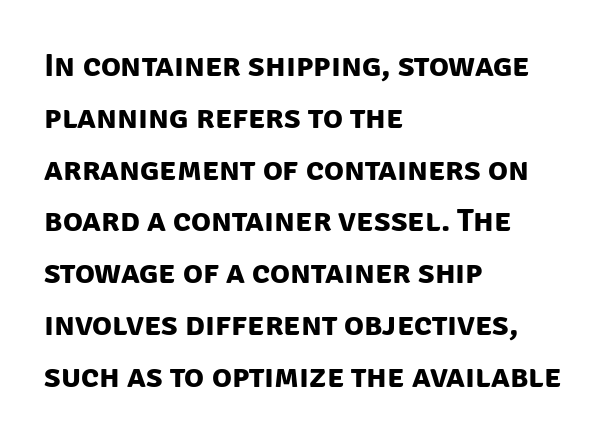
{"serif": "no", "bold": "yes", "weight": "bold", "width": "normal", "stroke_contrast": "low", "x_height": "large", "monospaced": "no", "underline": "no", "align": "left", "line_spacing": "normal", "line_spacing_ratio": 1.57, "letter_spacing": "normal", "letter_spacing_em": 0.0, "glyph_px": 33}
